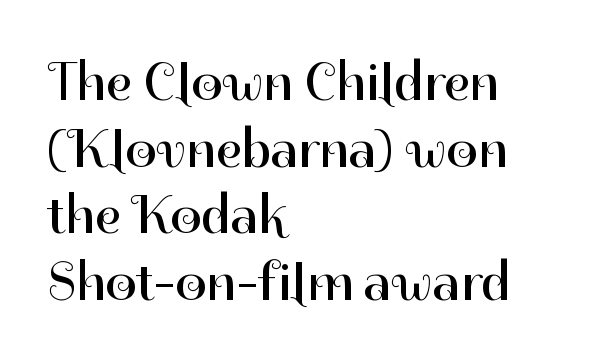
{"serif": "no", "italic": "no", "bold": "no", "weight": "regular", "width": "normal", "stroke_contrast": "high", "x_height": "medium", "monospaced": "no", "underline": "no", "align": "left", "line_spacing_ratio": 1.21, "letter_spacing": "normal", "letter_spacing_em": 0.0, "glyph_px": 55}
